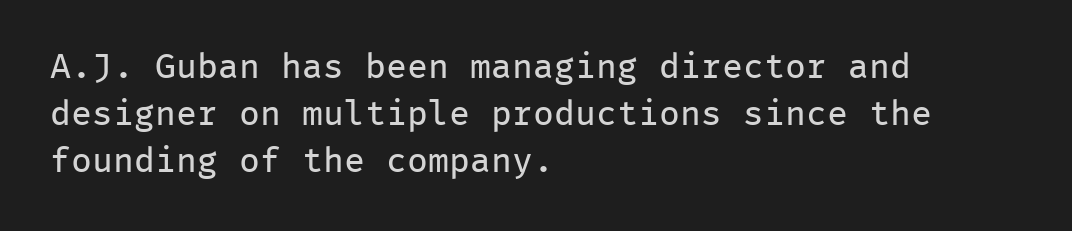
Q: Is the text bold? A: No.
Q: Is the text italic (slanted)? A: No, it is upright.
Q: Is the typeface a serif or a sans-serif typeface? A: Sans-serif.
Q: Is the text underlined? A: No.
Q: How is the paragraph aligned? A: Left-aligned.
Q: Is the spacing between letters normal or unusually wide? A: Normal.
Q: Is the spacing between lines tight, normal or loose? A: Normal.
Q: Width (condensed, normal, or wide)? A: Normal.
Q: Stroke contrast? A: Low.
Q: x-height? A: Medium.
Q: Monospaced? A: Yes.
